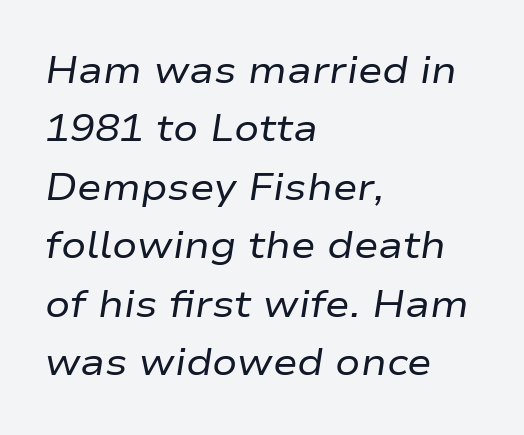
The image shows 37 px regular-weight, wide type, italic (leaning right); set left-aligned, normal line spacing (1.58x), normal letter spacing, not underlined; low stroke contrast and a medium x-height.
